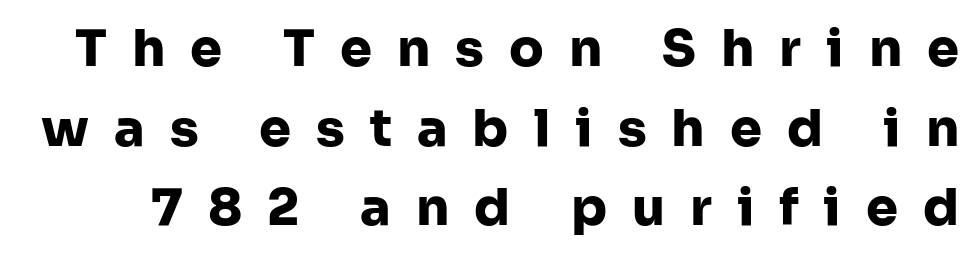
Q: Is the text bold? A: Yes.
Q: Is the text italic (slanted)? A: No, it is upright.
Q: Is the typeface a serif or a sans-serif typeface? A: Sans-serif.
Q: Is the text underlined? A: No.
Q: Is the spacing between letters normal or unusually wide? A: Unusually wide.
Q: Is the spacing between lines tight, normal or loose? A: Normal.
Q: Width (condensed, normal, or wide)? A: Normal.
Q: Stroke contrast? A: Low.
Q: x-height? A: Medium.
Q: Monospaced? A: No.
